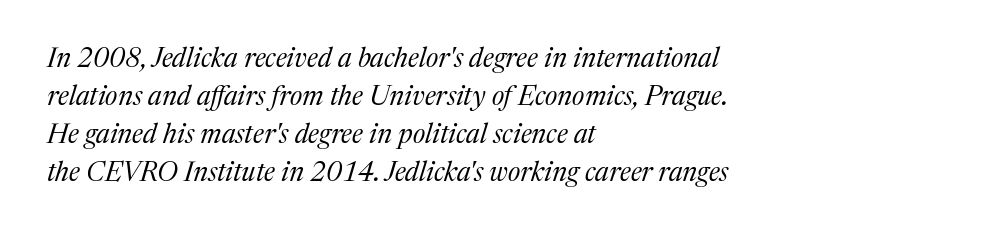
Q: Is the text bold? A: No.
Q: Is the text italic (slanted)? A: Yes, it leans right by about 17 degrees.
Q: Is the text underlined? A: No.
Q: How is the paragraph aligned? A: Left-aligned.
Q: Is the spacing between letters normal or unusually wide? A: Normal.
Q: Is the spacing between lines tight, normal or loose? A: Normal.
